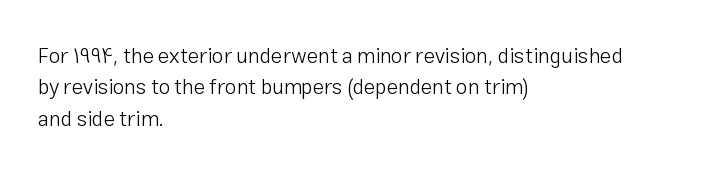
Ordinary non-slanted type is in use. Honestly, the row spacing looks completely unremarkable. These lines keep a tight, regular rhythm from letter to letter. These lines stack with their left ends in a neat column.
